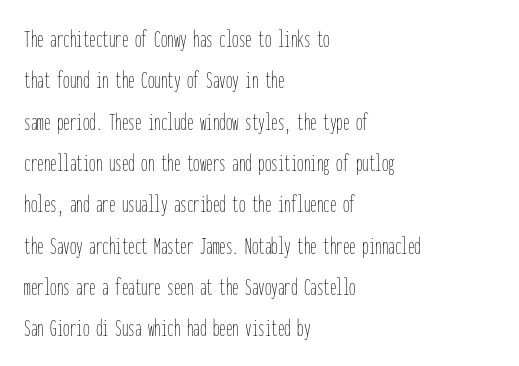
{"italic": "no", "bold": "no", "underline": "no", "align": "left", "line_spacing": "normal", "line_spacing_ratio": 1.59, "letter_spacing": "normal", "letter_spacing_em": 0.0, "glyph_px": 26}
